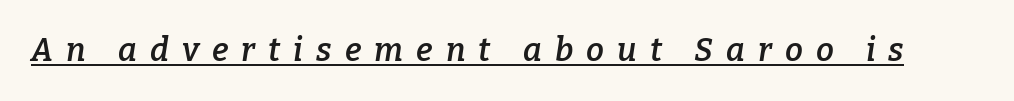
Q: Is the text bold? A: Semi-bold.
Q: Is the text italic (slanted)? A: Yes, it leans right by about 9 degrees.
Q: Is the typeface a serif or a sans-serif typeface? A: Serif.
Q: Is the text underlined? A: Yes.
Q: Is the spacing between letters normal or unusually wide? A: Unusually wide.
Q: Width (condensed, normal, or wide)? A: Normal.
Q: Stroke contrast? A: Low.
Q: x-height? A: Medium.
Q: Monospaced? A: No.
